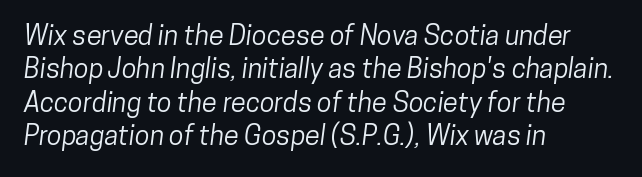
The glyphs are unaccompanied by any horizontal stroke below them. Spacing between characters is what you'd get straight out of the box. Horizontal alignment here is leftward, the default for most running prose.
